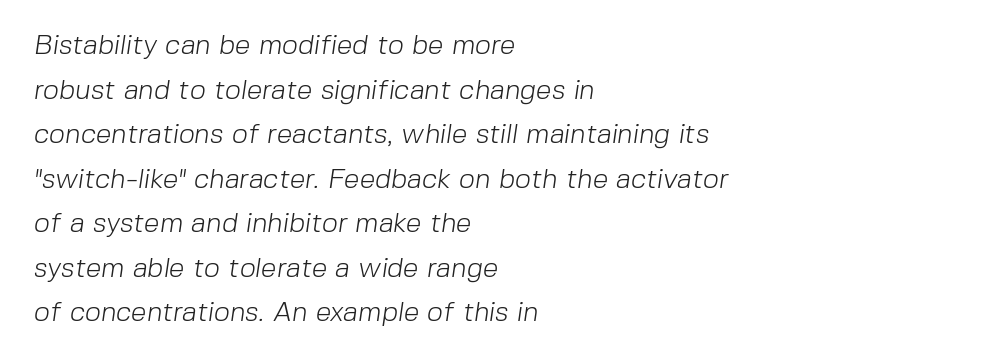
Q: Is the text bold? A: No.
Q: Is the typeface a serif or a sans-serif typeface? A: Sans-serif.
Q: Is the text underlined? A: No.
Q: How is the paragraph aligned? A: Left-aligned.
Q: Is the spacing between letters normal or unusually wide? A: Normal.
Q: Is the spacing between lines tight, normal or loose? A: Normal.
Q: Width (condensed, normal, or wide)? A: Normal.
Q: Stroke contrast? A: Low.
Q: x-height? A: Medium.
Q: Monospaced? A: No.
